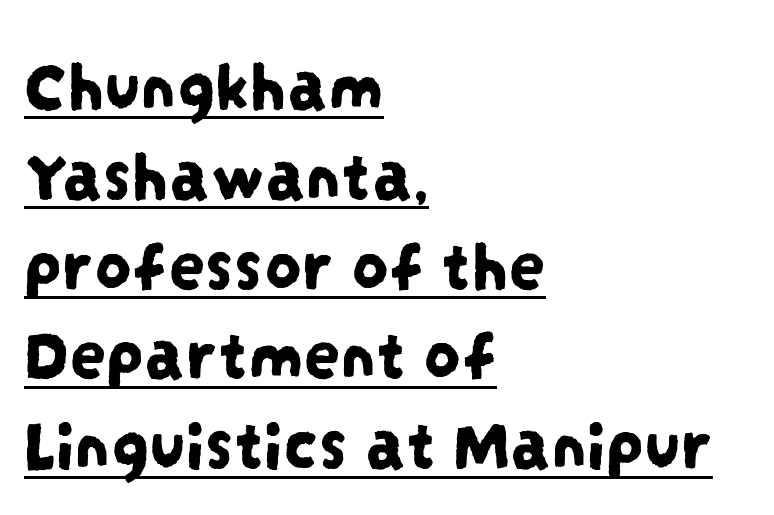
The image shows 73 px condensed sans-serif type; set left-aligned, line spacing 1.23x, normal letter spacing, underlined; low stroke contrast and a large x-height.
